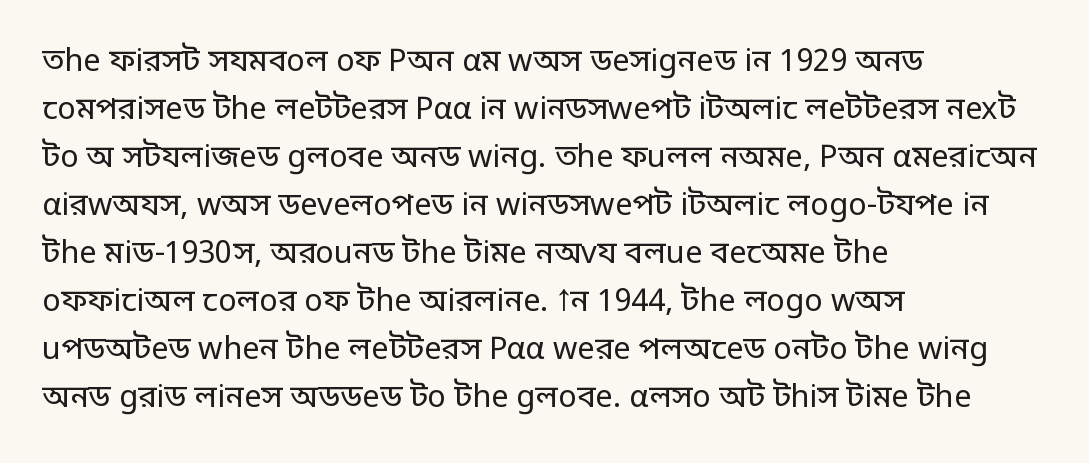
There is no visible air inserted between adjacent glyphs. Does the lettering tilt? It doesn't — this is upright. Proportional: the letters do not fall into vertical columns. Normally led — the rows are evenly, conventionally spaced.
